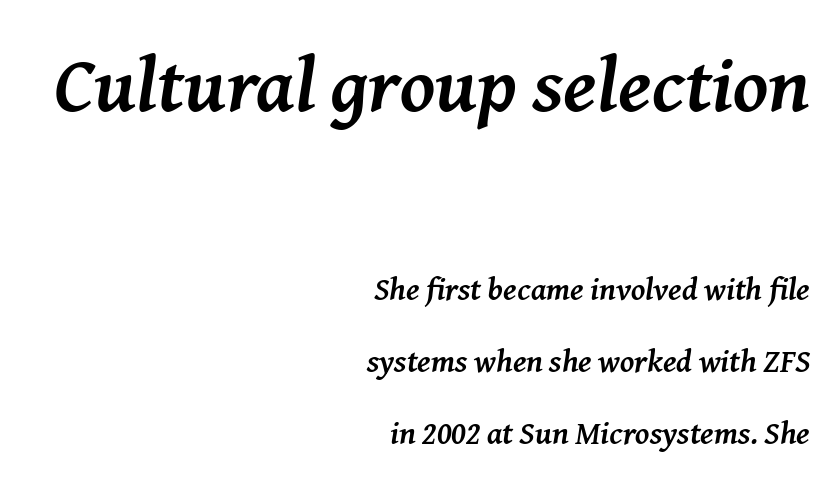
The font is running at its bold setting. These lines were composed using italics. The face used here is proportionally spaced, like ordinary book or web type. This is serif lettering, the kind often seen in printed books.
